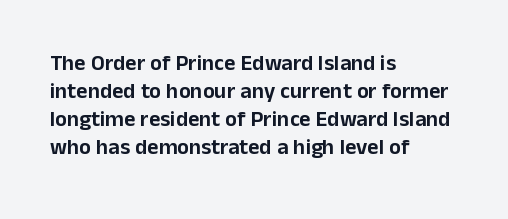
Q: Is the text italic (slanted)? A: No, it is upright.
Q: Is the text underlined? A: No.
Q: How is the paragraph aligned? A: Left-aligned.
Q: Is the spacing between letters normal or unusually wide? A: Normal.
Q: Is the spacing between lines tight, normal or loose? A: Normal.
